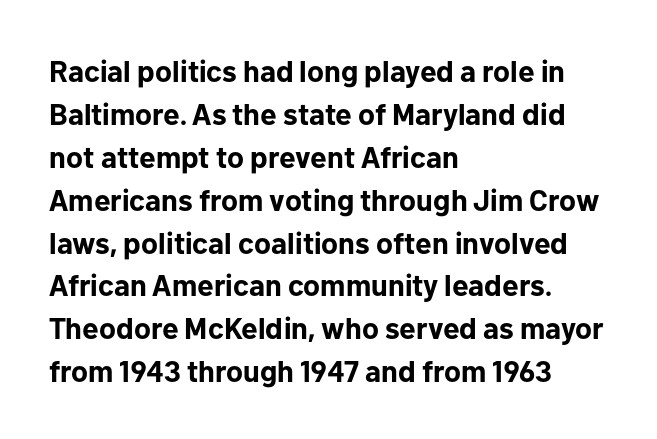
Q: Is the text bold? A: Yes.
Q: Is the text italic (slanted)? A: No, it is upright.
Q: Is the typeface a serif or a sans-serif typeface? A: Sans-serif.
Q: Is the text underlined? A: No.
Q: How is the paragraph aligned? A: Left-aligned.
Q: Is the spacing between letters normal or unusually wide? A: Normal.
Q: Is the spacing between lines tight, normal or loose? A: Normal.
Q: Width (condensed, normal, or wide)? A: Normal.
Q: Stroke contrast? A: Low.
Q: x-height? A: Medium.
Q: Monospaced? A: No.
